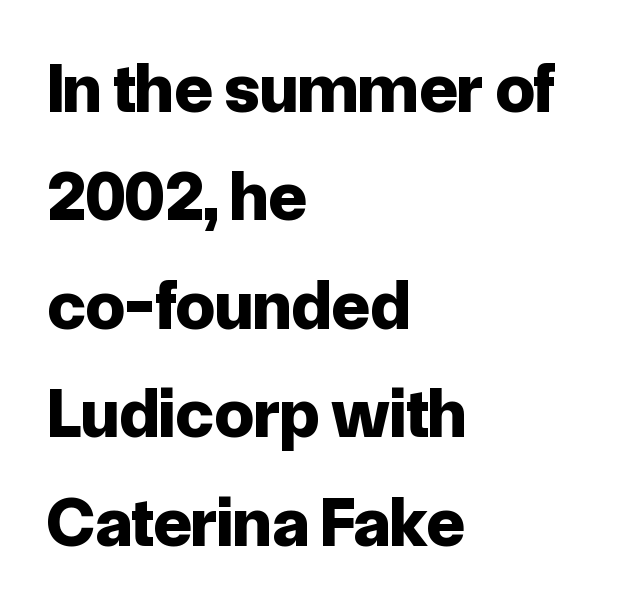
Regarding serifs, this sample does without them. Emphasis by weight is at full strength: bold. Rule under the text: the space is simply empty. Do the characters align in a grid? No, the font is proportional. The rendering uses a moderate line-height, typical for paragraphs. Every stem runs plumb, perpendicular to the baseline.
